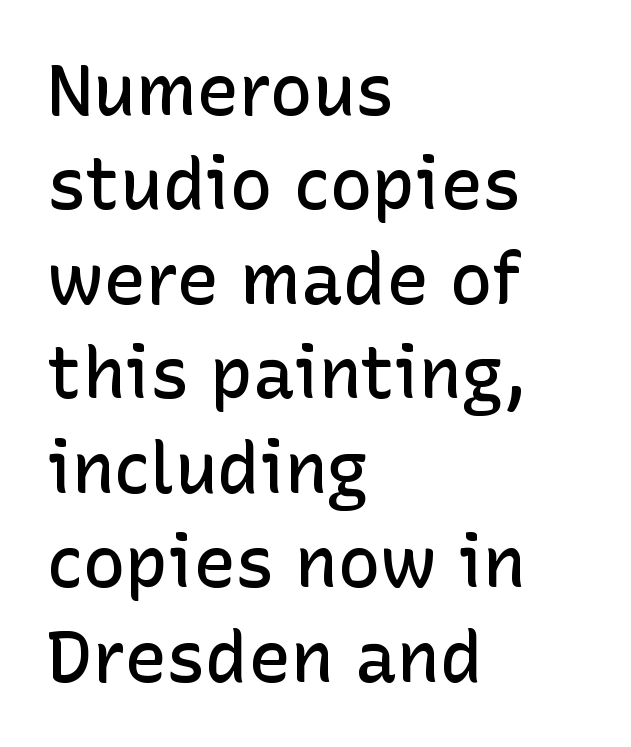
Horizontal bands of white between lines are of average thickness. Only glyphs here, with clear space below each row. The horizontal fit of the characters is conventional and even. It's the straight-up-and-down kind of type. The passage shown is typed in a proportional face where columns would drift.
